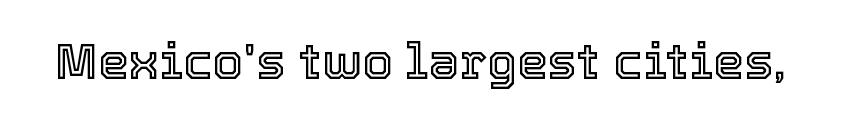
Between one letter and the next there's only the usual sliver of space. Posture: upright roman. Do the characters align in a grid? No, the font is proportional. The space beneath each line is pristine and unruled.
